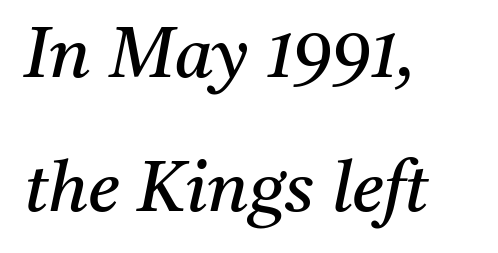
The image shows 70 px regular-weight serif type, italic (leaning right); set left-aligned, loose line spacing (1.91x), normal letter spacing, not underlined; medium stroke contrast and a medium x-height.
